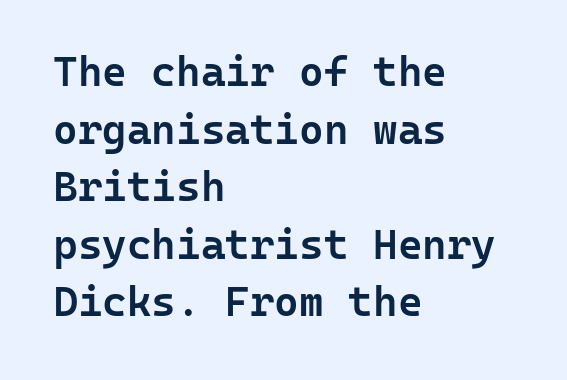
The image shows 42 px semibold sans-serif type, upright, monospaced; set left-aligned, normal line spacing (1.37x), normal letter spacing, not underlined; low stroke contrast and a medium x-height.
